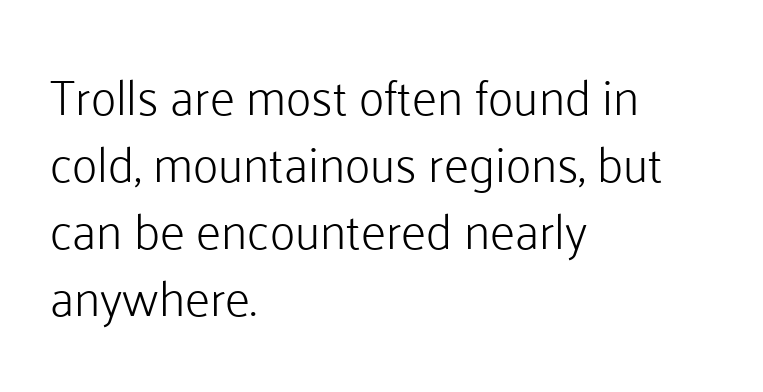
The image shows 49 px light sans-serif type, upright; set left-aligned, normal line spacing (1.37x), normal letter spacing, not underlined; low stroke contrast and a medium x-height.
